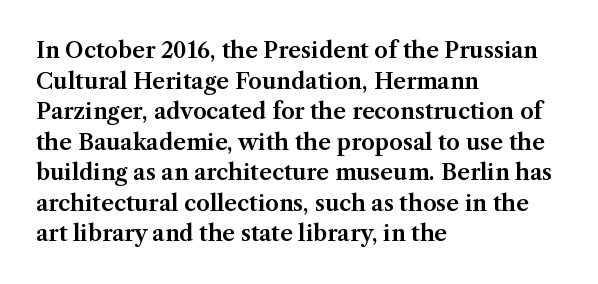
{"italic": "no", "underline": "no", "align": "left", "line_spacing": "normal", "line_spacing_ratio": 1.39, "letter_spacing": "normal", "letter_spacing_em": 0.0, "glyph_px": 22}
